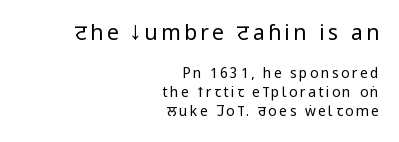
{"italic": "no", "bold": "no", "underline": "no", "align": "right", "line_spacing": "normal", "line_spacing_ratio": 1.35, "larger_block": "first", "size_ratio": 1.5, "glyph_px": 21}
